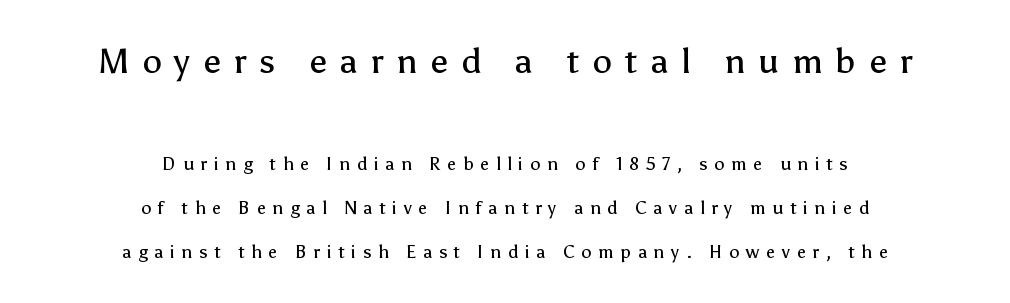
{"serif": "no", "italic": "no", "bold": "no", "weight": "regular", "width": "normal", "stroke_contrast": "low", "x_height": "medium", "monospaced": "no", "underline": "no", "align": "center", "line_spacing": "loose", "line_spacing_ratio": 2.44, "letter_spacing": "wide", "letter_spacing_em": 0.37, "larger_block": "first", "size_ratio": 1.94, "glyph_px": 35}
